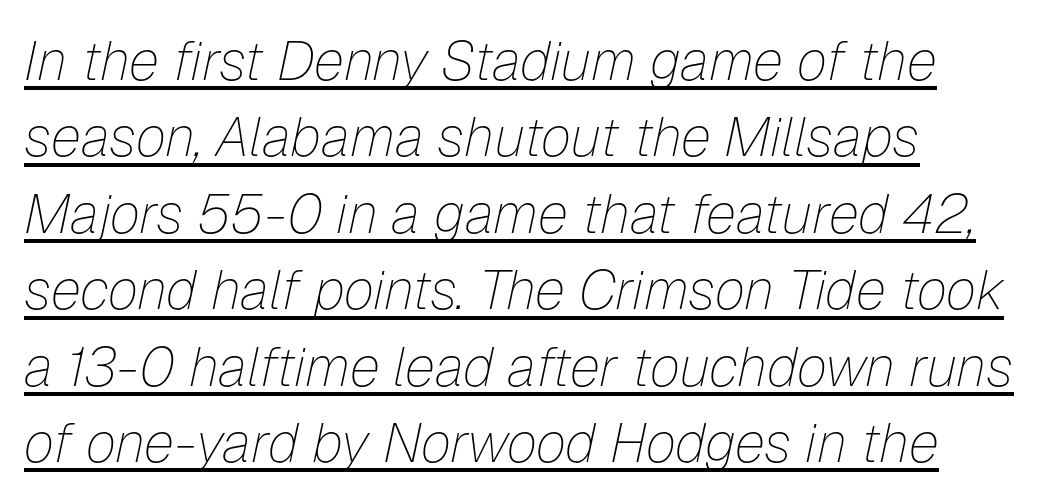
The image shows 55 px thin type, italic (leaning right); set left-aligned, normal line spacing (1.39x), normal letter spacing, underlined; low stroke contrast and a medium x-height.
